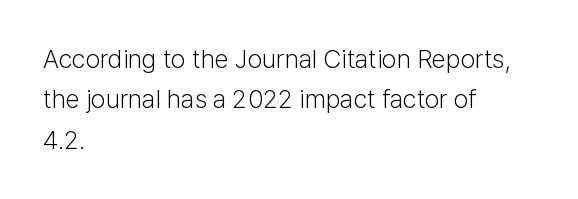
Q: Is the text bold? A: No.
Q: Is the text italic (slanted)? A: No, it is upright.
Q: Is the text underlined? A: No.
Q: How is the paragraph aligned? A: Left-aligned.
Q: Is the spacing between letters normal or unusually wide? A: Normal.
Q: Is the spacing between lines tight, normal or loose? A: Normal.
